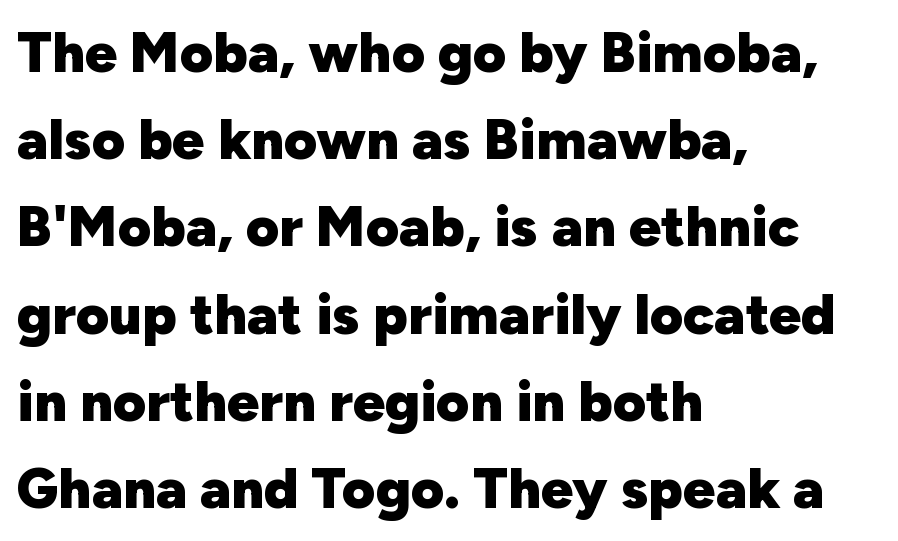
Do the characters align in a grid? No, the font is proportional. Between one letter and the next there's only the usual sliver of space. Pretty heavy lettering here — definitely bold. What kind of face is this? One without serifs — a sans. Anything drawn beneath the words? Only blank space.
